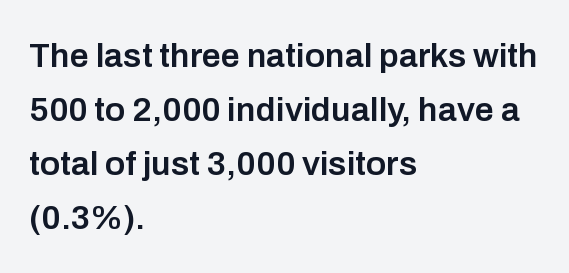
Leading: standard. Spacing between characters is what you'd get straight out of the box. This rendering uses left alignment, leaving the right contour irregular. No feet cap the strokes, marking this as sans-serif type. Think of a printed novel: that variable character pitch is what you see here.
